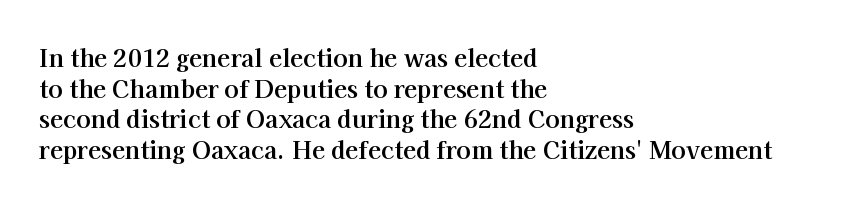
Q: Is the text bold? A: Yes.
Q: Is the text italic (slanted)? A: No, it is upright.
Q: Is the text underlined? A: No.
Q: How is the paragraph aligned? A: Left-aligned.
Q: Is the spacing between letters normal or unusually wide? A: Normal.
Q: Is the spacing between lines tight, normal or loose? A: Normal.
